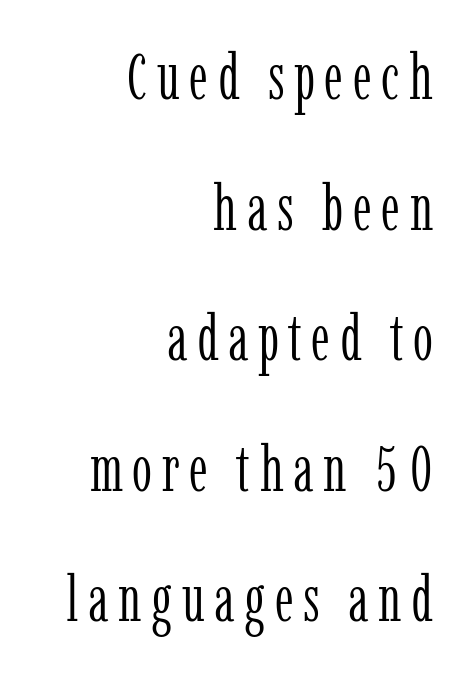
Letterform terminals end in serifs throughout the passage. Do the characters align in a grid? No, the font is proportional. No italicization has been applied; the sample stays upright. If you measured baseline to baseline, you'd find a long distance.
